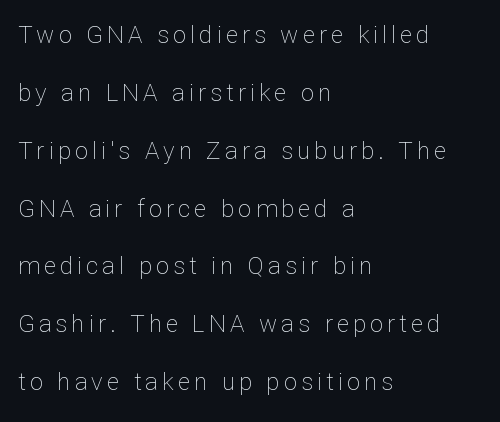
{"italic": "no", "bold": "no", "underline": "no", "align": "left", "line_spacing": "loose", "line_spacing_ratio": 2.41, "glyph_px": 24}
